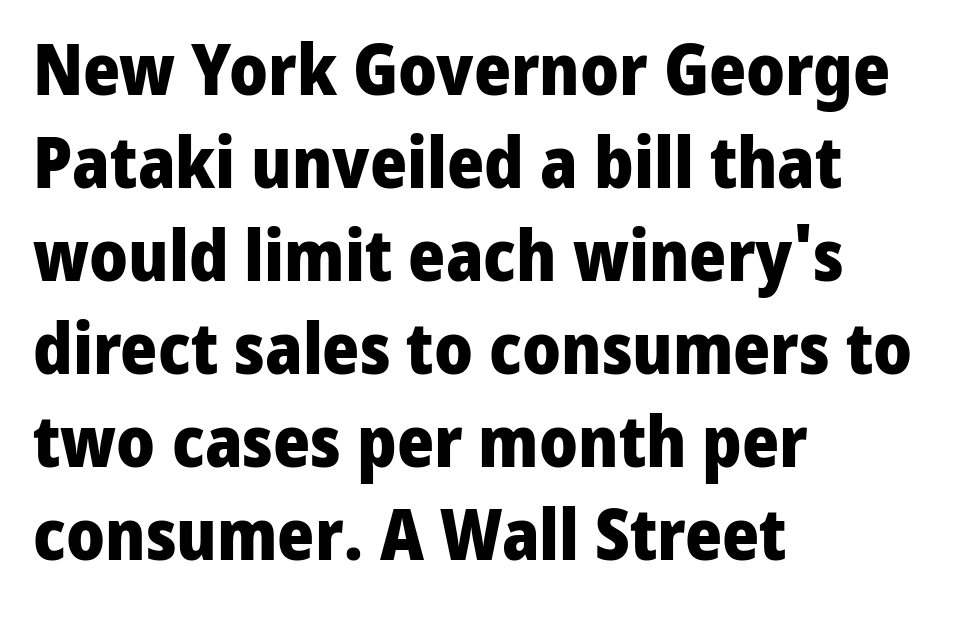
Q: Is the text bold? A: Yes.
Q: Is the text italic (slanted)? A: No, it is upright.
Q: Is the typeface a serif or a sans-serif typeface? A: Sans-serif.
Q: Is the text underlined? A: No.
Q: How is the paragraph aligned? A: Left-aligned.
Q: Is the spacing between letters normal or unusually wide? A: Normal.
Q: Is the spacing between lines tight, normal or loose? A: Normal.
Q: Width (condensed, normal, or wide)? A: Normal.
Q: Stroke contrast? A: Low.
Q: x-height? A: Medium.
Q: Monospaced? A: No.
